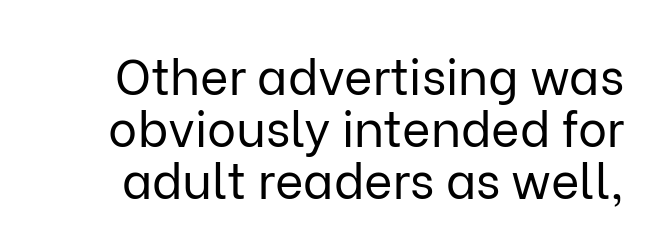
The image shows 49 px regular-weight sans-serif type, upright; set tight line spacing (1.06x), normal letter spacing, not underlined; low stroke contrast and a medium x-height.
